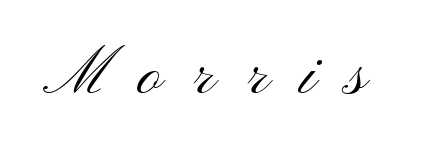
Q: Is the text bold? A: No.
Q: Is the text italic (slanted)? A: Yes.
Q: Is the typeface a serif or a sans-serif typeface? A: Sans-serif.
Q: Is the text underlined? A: No.
Q: Is the spacing between letters normal or unusually wide? A: Unusually wide.
Q: Width (condensed, normal, or wide)? A: Wide.
Q: Stroke contrast? A: Medium.
Q: x-height? A: Small.
Q: Monospaced? A: No.
